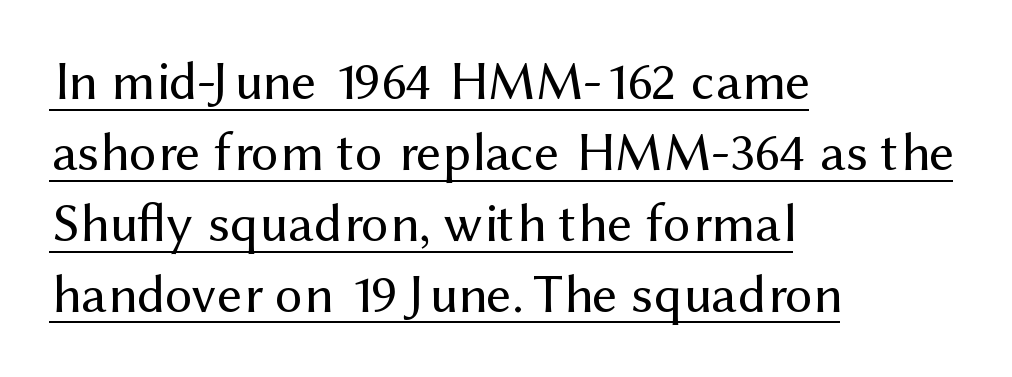
{"serif": "no", "italic": "no", "bold": "no", "weight": "regular", "width": "normal", "stroke_contrast": "medium", "x_height": "medium", "monospaced": "no", "underline": "yes", "align": "left", "line_spacing": "normal", "line_spacing_ratio": 1.29, "letter_spacing": "normal", "letter_spacing_em": 0.0, "glyph_px": 55}
